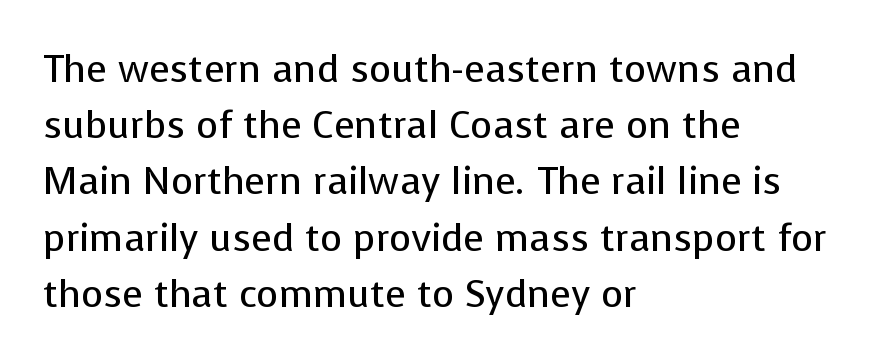
Q: Is the text bold? A: No.
Q: Is the text italic (slanted)? A: No, it is upright.
Q: Is the typeface a serif or a sans-serif typeface? A: Sans-serif.
Q: Is the text underlined? A: No.
Q: How is the paragraph aligned? A: Left-aligned.
Q: Is the spacing between letters normal or unusually wide? A: Normal.
Q: Is the spacing between lines tight, normal or loose? A: Normal.
Q: Width (condensed, normal, or wide)? A: Normal.
Q: Stroke contrast? A: Low.
Q: x-height? A: Medium.
Q: Monospaced? A: No.
